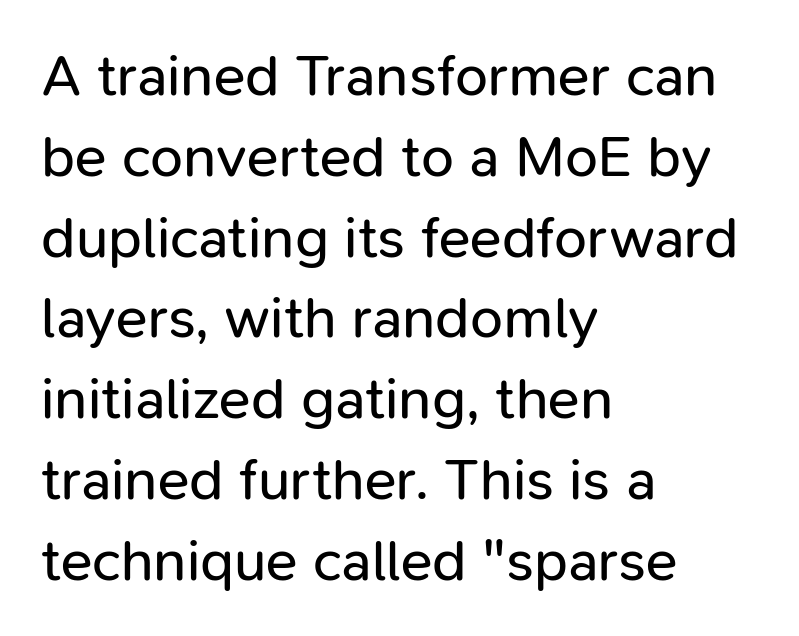
The image shows 59 px regular-weight sans-serif type, upright; set left-aligned, normal line spacing (1.37x), normal letter spacing, not underlined; low stroke contrast and a medium x-height.
